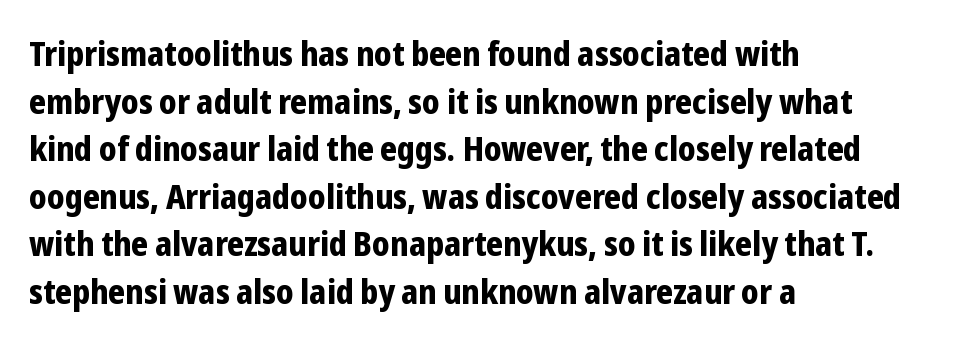
Check under the words: just untouched page. A typesetter would call this proportional, since set widths differ per character. A normal amount of white space separates one row of letters from the next. The font is running at its bold setting. Here the glyphs are tracked normally, forming tight word shapes. Nothing sits at the stroke ends, so this counts as sans-serif.
